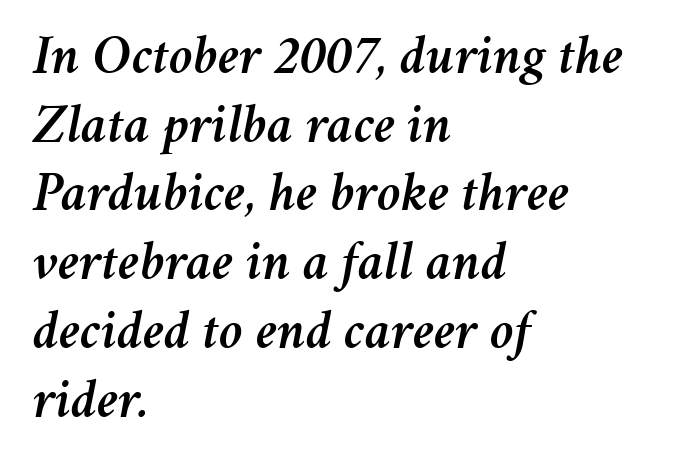
The image shows 55 px text type, italic (leaning right); set left-aligned, normal line spacing (1.25x), normal letter spacing, not underlined; medium stroke contrast and a medium x-height.
